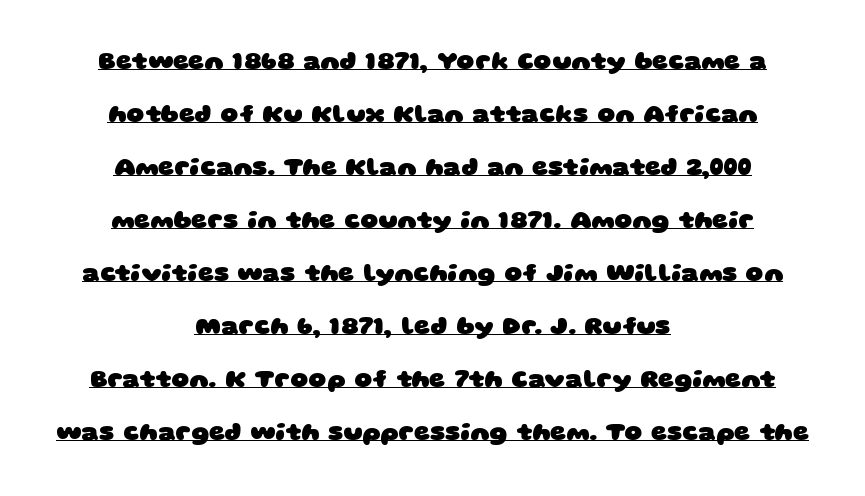
Q: Is the text bold? A: Yes.
Q: Is the text underlined? A: Yes.
Q: How is the paragraph aligned? A: Centered.
Q: Is the spacing between letters normal or unusually wide? A: Normal.
Q: Is the spacing between lines tight, normal or loose? A: Loose.
